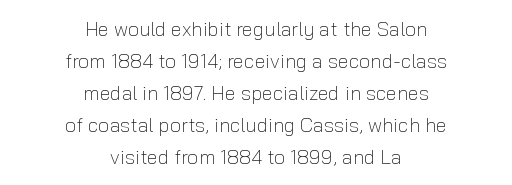
{"italic": "no", "bold": "no", "underline": "no", "align": "center", "line_spacing": "normal", "line_spacing_ratio": 1.6, "letter_spacing": "normal", "letter_spacing_em": 0.0, "glyph_px": 20}
